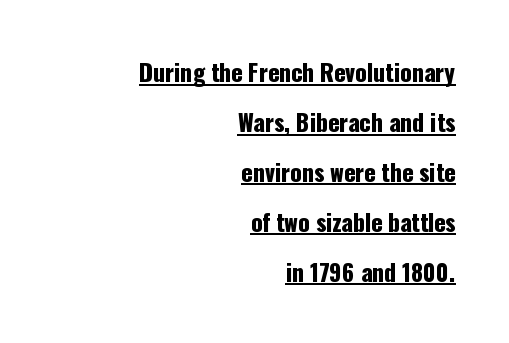
The image shows 23 px text type, upright; set right-aligned, loose line spacing (2.17x), normal letter spacing, underlined.
